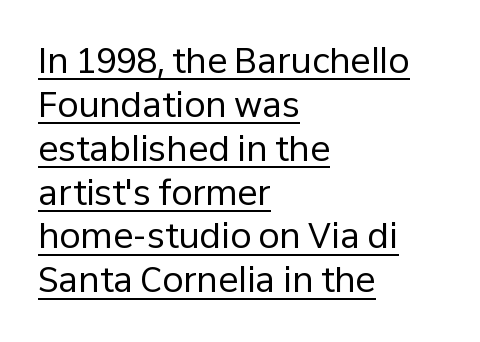
Q: Is the text bold? A: No.
Q: Is the text italic (slanted)? A: No, it is upright.
Q: Is the typeface a serif or a sans-serif typeface? A: Sans-serif.
Q: Is the text underlined? A: Yes.
Q: How is the paragraph aligned? A: Left-aligned.
Q: Is the spacing between letters normal or unusually wide? A: Normal.
Q: Is the spacing between lines tight, normal or loose? A: Normal.
Q: Width (condensed, normal, or wide)? A: Normal.
Q: Stroke contrast? A: Low.
Q: x-height? A: Medium.
Q: Monospaced? A: No.
